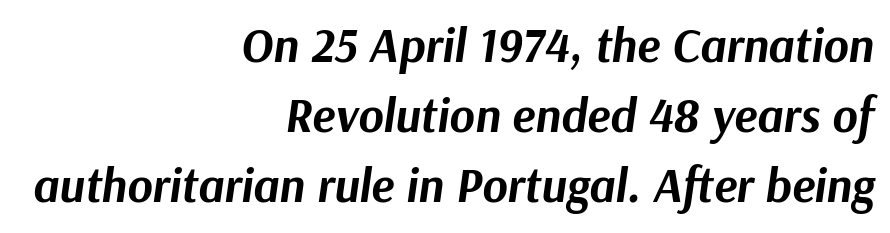
{"italic": "yes", "lean": "right", "slant_degrees": 9, "bold": "yes", "weight": "bold", "width": "normal", "stroke_contrast": "medium", "x_height": "medium", "monospaced": "no", "underline": "no", "align": "right", "line_spacing": "normal", "line_spacing_ratio": 1.46, "letter_spacing": "normal", "letter_spacing_em": 0.0, "glyph_px": 48}
